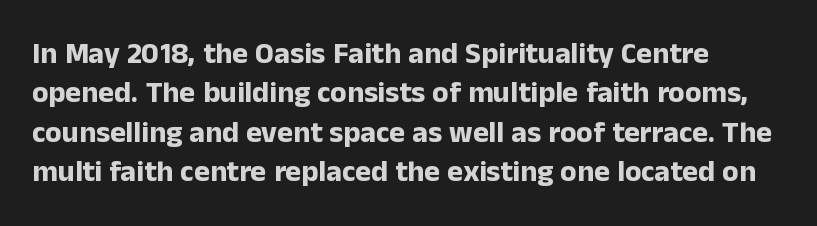
Q: Is the text bold? A: Yes.
Q: Is the text italic (slanted)? A: No, it is upright.
Q: Is the typeface a serif or a sans-serif typeface? A: Sans-serif.
Q: Is the text underlined? A: No.
Q: How is the paragraph aligned? A: Left-aligned.
Q: Is the spacing between letters normal or unusually wide? A: Normal.
Q: Is the spacing between lines tight, normal or loose? A: Normal.
Q: Width (condensed, normal, or wide)? A: Normal.
Q: Stroke contrast? A: Low.
Q: x-height? A: Medium.
Q: Monospaced? A: No.
